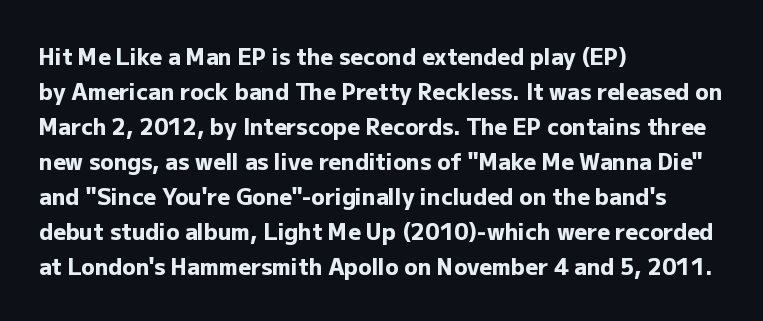
Q: Is the text bold? A: Yes.
Q: Is the text italic (slanted)? A: No, it is upright.
Q: Is the text underlined? A: No.
Q: How is the paragraph aligned? A: Left-aligned.
Q: Is the spacing between letters normal or unusually wide? A: Normal.
Q: Is the spacing between lines tight, normal or loose? A: Normal.
